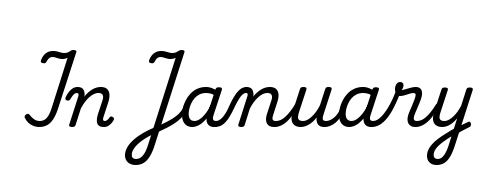
Q: Is the text italic (slanted)? A: Yes.
Q: Is the text underlined? A: No.
Q: Is the spacing between letters normal or unusually wide? A: Normal.
Q: Width (condensed, normal, or wide)? A: Normal.
Q: Stroke contrast? A: Medium.
Q: x-height? A: Small.
Q: Monospaced? A: No.
